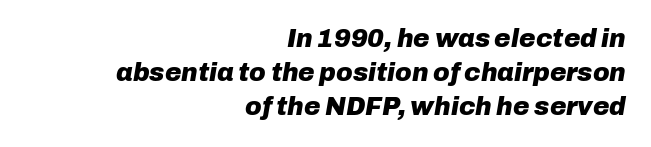
The image shows 25 px bold type, italic (leaning right); set right-aligned, normal line spacing (1.37x), normal letter spacing, not underlined.
